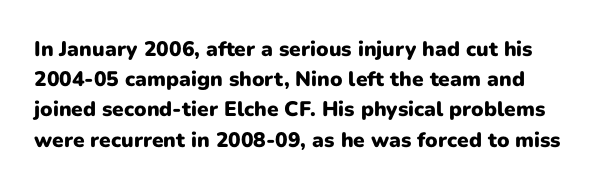
Q: Is the text bold? A: Yes.
Q: Is the text italic (slanted)? A: No, it is upright.
Q: Is the text underlined? A: No.
Q: Is the spacing between letters normal or unusually wide? A: Normal.
Q: Is the spacing between lines tight, normal or loose? A: Normal.
